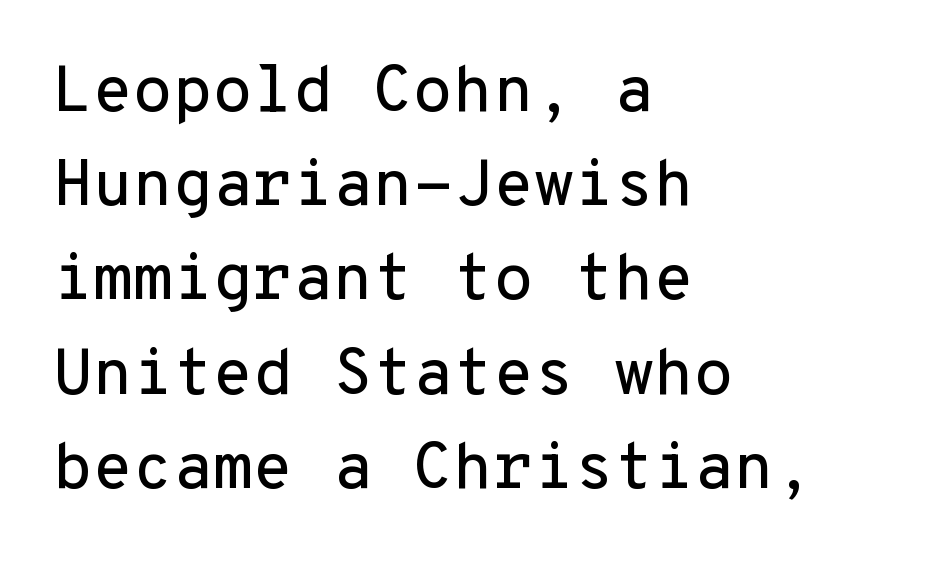
The image shows 65 px sans-serif type, upright, monospaced; set left-aligned, normal line spacing (1.45x), normal letter spacing, not underlined; low stroke contrast and a medium x-height.
